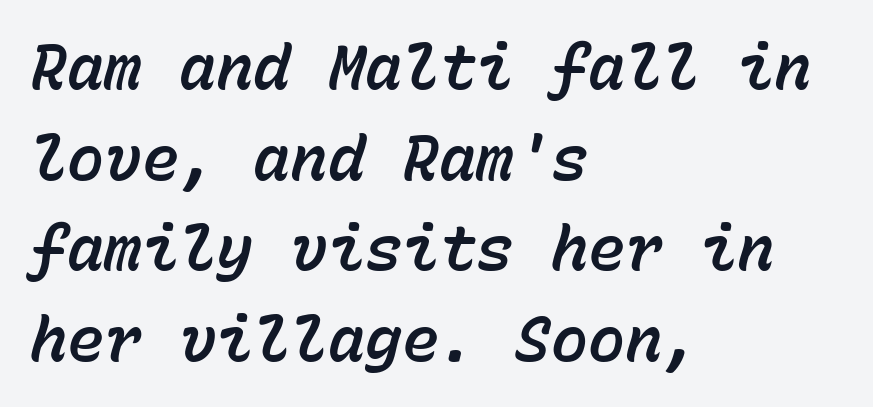
The image shows 62 px text type, italic (leaning right), monospaced; set left-aligned, normal line spacing (1.46x), normal letter spacing, not underlined; low stroke contrast and a medium x-height.
